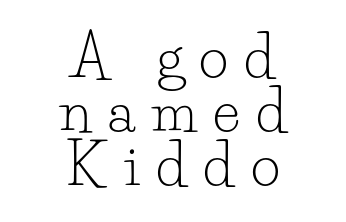
The image shows 57 px light serif type, upright; set centered, tight line spacing (0.95x), unusually wide letter spacing (+0.29 em), not underlined; low stroke contrast and a small x-height.
